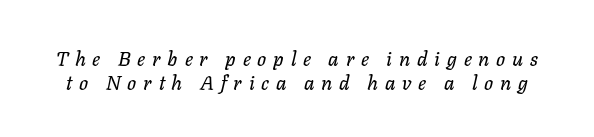
In terms of letterspacing, this is a distinctly airy, spread setting. Only glyphs here, with clear space below each row. A typesetter would mark this as italic.
